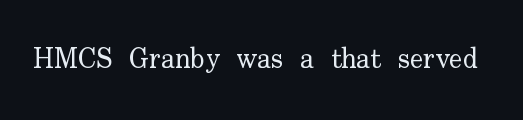
Summary of weight: not heavy and not bold. Each letter keeps its own natural width here, so spacing adapts to shape. The words here are not underlined. Type style note: has serifs. Quick note: not italic, upright. Spacing between characters is what you'd get straight out of the box.
